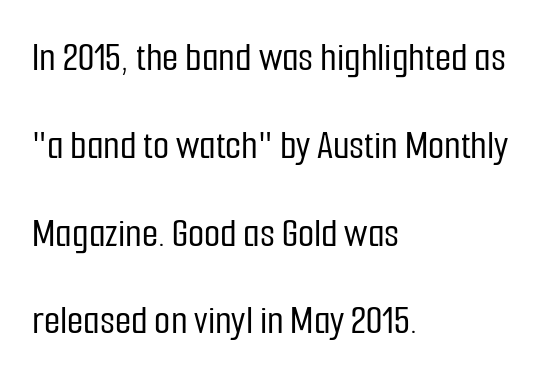
{"serif": "no", "italic": "no", "width": "condensed", "stroke_contrast": "low", "x_height": "medium", "monospaced": "no", "underline": "no", "align": "left", "line_spacing": "loose", "line_spacing_ratio": 2.09, "letter_spacing": "normal", "letter_spacing_em": 0.0, "glyph_px": 42}
